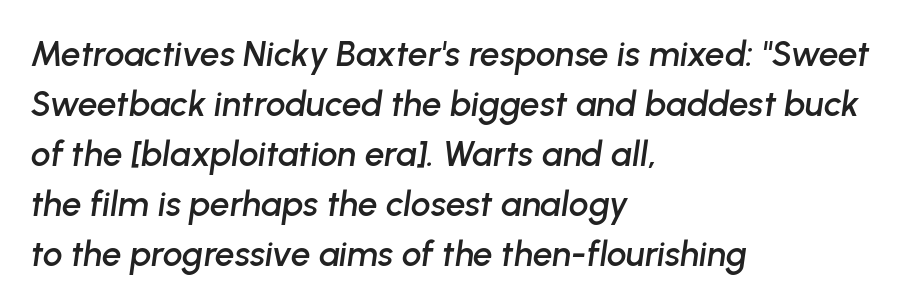
The line texture is even and compact thanks to regular tracking. The passage shown stacks its lines at a standard gap. Character widths vary here, with narrow letters taking less room than wide ones. The passage shown is not underscored anywhere.
